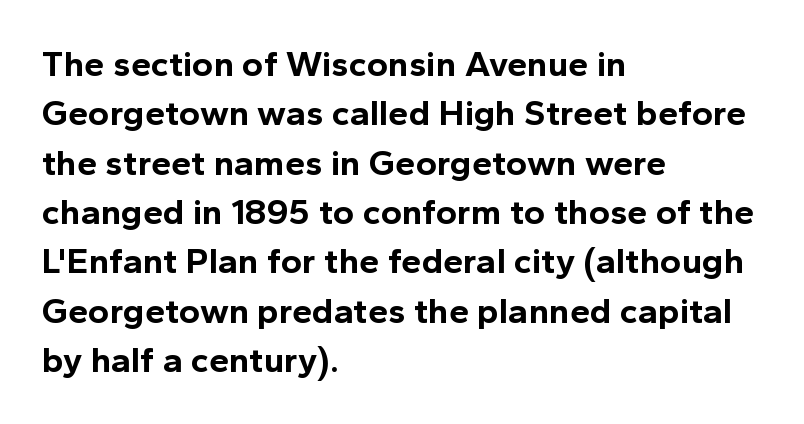
Every character sits straight up, as roman type does. Does the leading feel generous? No, just average. Do the characters align in a grid? No, the font is proportional. To sum up the face: it is a sans, with no serifs. Horizontal alignment here is leftward, the default for most running prose.
